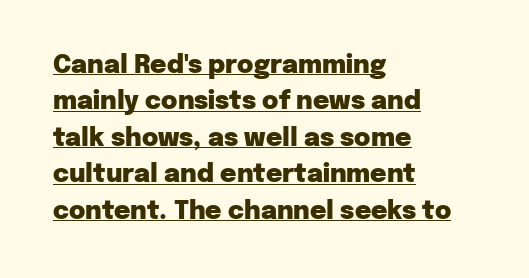
Letter spacing: default. Its strokes are broad and dark, the hallmark of bold type. Layout note: lines flush left. Tall strokes in this sample are plumb rather than angled. Whoever set this chose a conventional vertical rhythm.
